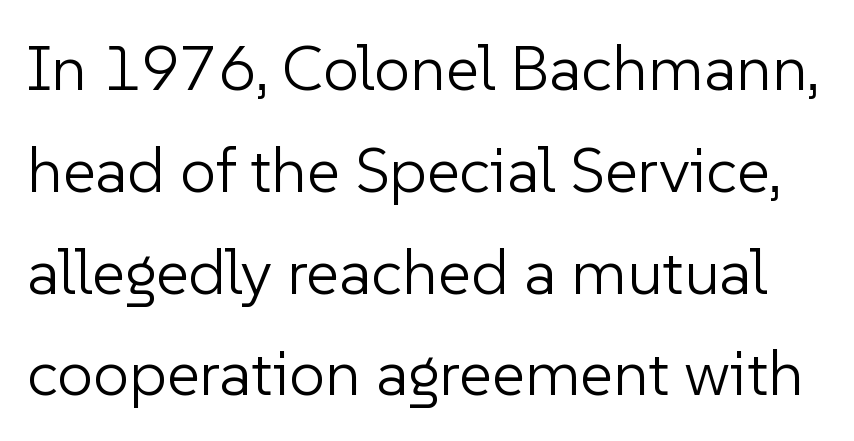
The image shows 64 px light sans-serif type, upright; set normal line spacing (1.59x), normal letter spacing, not underlined; low stroke contrast and a medium x-height.
